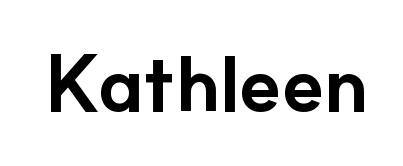
The image shows 77 px bold sans-serif type, upright; set normal letter spacing, not underlined; low stroke contrast and a small x-height.
